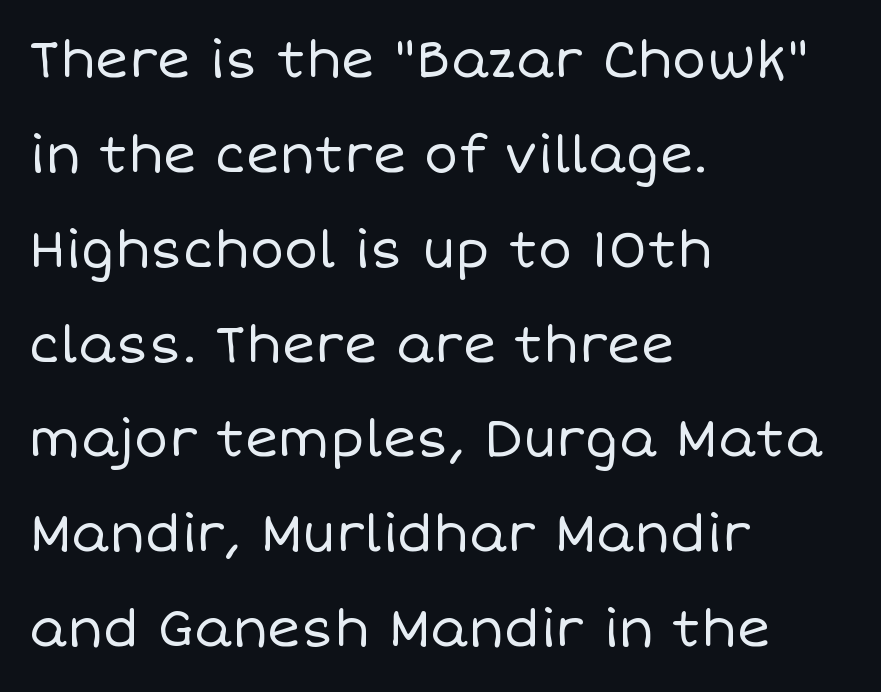
Q: Is the text bold? A: No.
Q: Is the text italic (slanted)? A: No, it is upright.
Q: Is the text underlined? A: No.
Q: How is the paragraph aligned? A: Left-aligned.
Q: Is the spacing between letters normal or unusually wide? A: Normal.
Q: Width (condensed, normal, or wide)? A: Normal.
Q: Stroke contrast? A: Low.
Q: x-height? A: Large.
Q: Monospaced? A: No.
